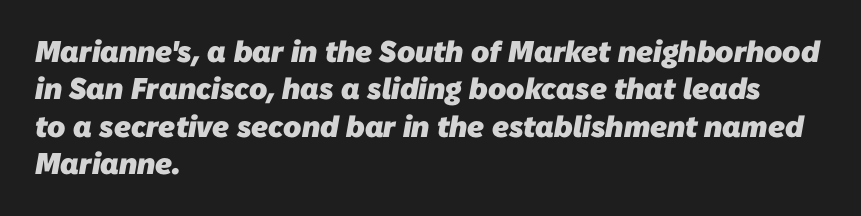
The typesetter chose a ragged-right arrangement here. As a designer I'd log this as weight 700, bold. Proportional: the letters do not fall into vertical columns. Does the type have serifs? No, each stem ends abruptly.
